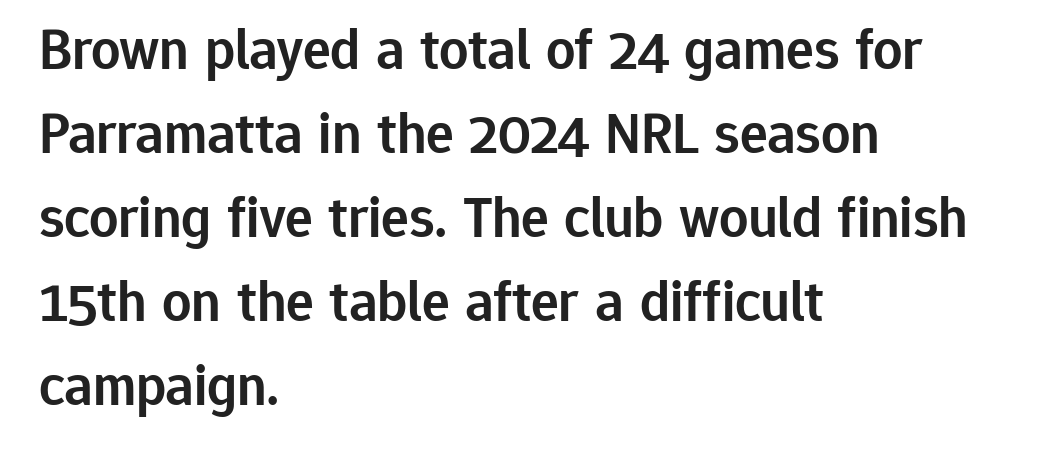
The image shows 58 px semibold sans-serif type, upright; set left-aligned, normal line spacing (1.45x), normal letter spacing, not underlined; low stroke contrast and a medium x-height.
